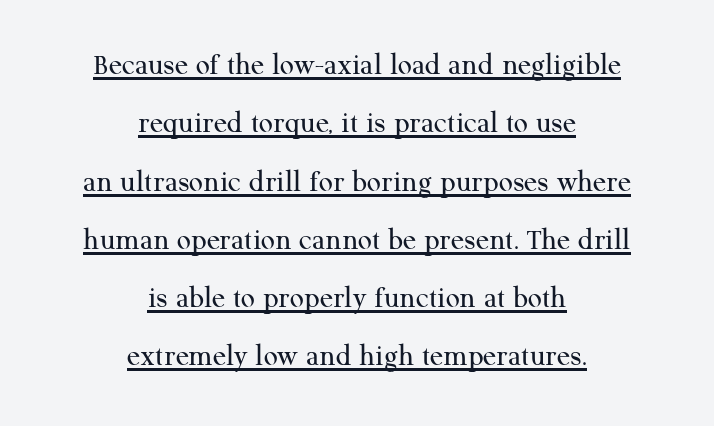
The image shows 31 px regular-weight serif type, upright; set centered, line spacing 1.88x, normal letter spacing, underlined; medium stroke contrast and a medium x-height.
